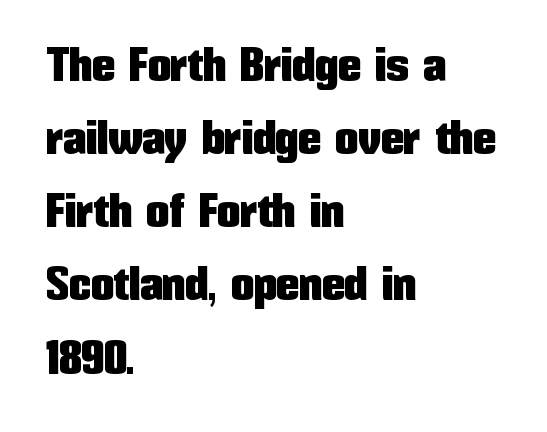
The image shows 46 px condensed sans-serif type, upright; set left-aligned, normal line spacing (1.59x), normal letter spacing, not underlined; low stroke contrast and a medium x-height.
